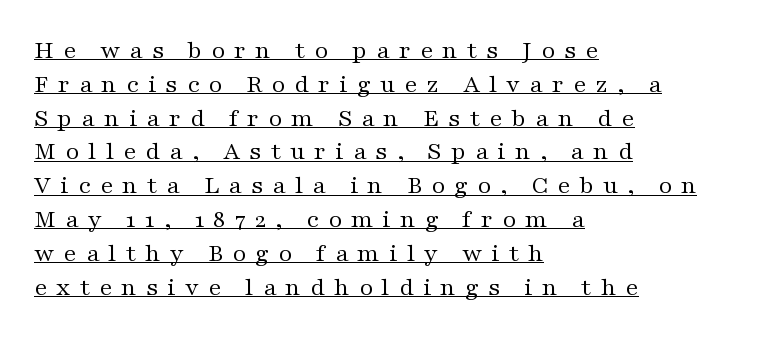
On a weight scale, this lands at 450 or below. Compared with undecorated copy, this sample adds a rule below the words. In terms of leading, this rendering sits right in the middle. How are the letters spaced? Widely, with obvious added tracking. Horizontal alignment here is leftward, the default for most running prose. This sample uses an upright cut, with every glyph sitting square on the baseline.
